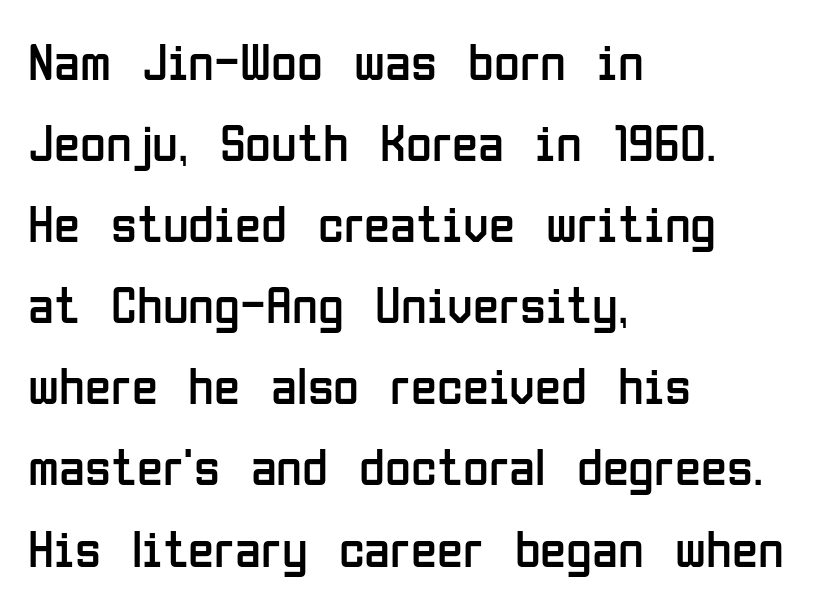
Q: Is the text bold? A: No.
Q: Is the text italic (slanted)? A: No, it is upright.
Q: Is the typeface a serif or a sans-serif typeface? A: Sans-serif.
Q: Is the text underlined? A: No.
Q: How is the paragraph aligned? A: Left-aligned.
Q: Is the spacing between letters normal or unusually wide? A: Normal.
Q: Is the spacing between lines tight, normal or loose? A: Normal.
Q: Width (condensed, normal, or wide)? A: Condensed.
Q: Stroke contrast? A: Low.
Q: x-height? A: Medium.
Q: Monospaced? A: No.
